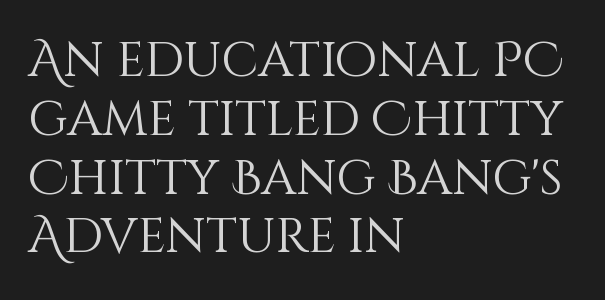
{"italic": "no", "bold": "no", "weight": "light", "width": "normal", "stroke_contrast": "medium", "x_height": "large", "monospaced": "no", "underline": "no", "align": "left", "line_spacing_ratio": 1.2, "letter_spacing": "normal", "letter_spacing_em": 0.0, "glyph_px": 49}
